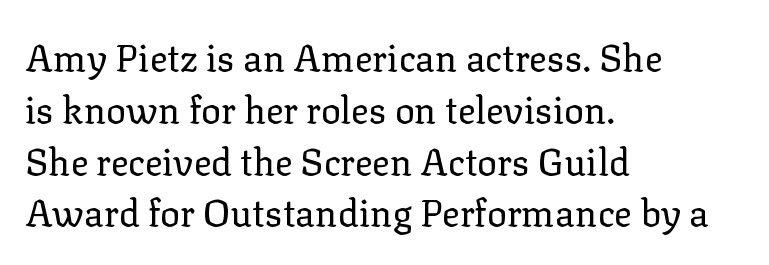
{"serif": "yes", "italic": "no", "bold": "no", "weight": "regular", "width": "normal", "stroke_contrast": "low", "x_height": "medium", "monospaced": "no", "underline": "no", "align": "left", "line_spacing": "normal", "line_spacing_ratio": 1.4, "letter_spacing": "normal", "letter_spacing_em": 0.0, "glyph_px": 37}
